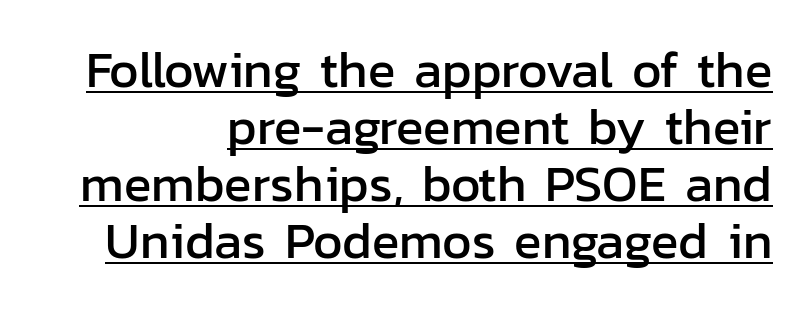
The image shows 51 px sans-serif type, upright; set right-aligned, tight line spacing (1.12x), normal letter spacing, underlined; low stroke contrast and a medium x-height.
